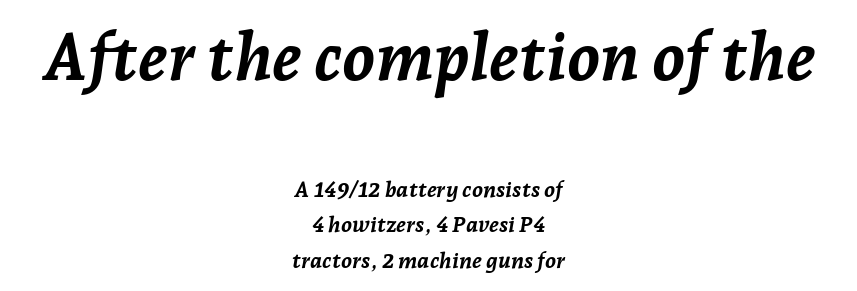
{"italic": "yes", "lean": "right", "slant_degrees": 7, "bold": "yes", "weight": "semibold", "width": "normal", "stroke_contrast": "low", "x_height": "medium", "monospaced": "no", "underline": "no", "align": "center", "line_spacing": "normal", "line_spacing_ratio": 1.61, "letter_spacing": "normal", "letter_spacing_em": 0.0, "larger_block": "first", "size_ratio": 3.0, "glyph_px": 66}
